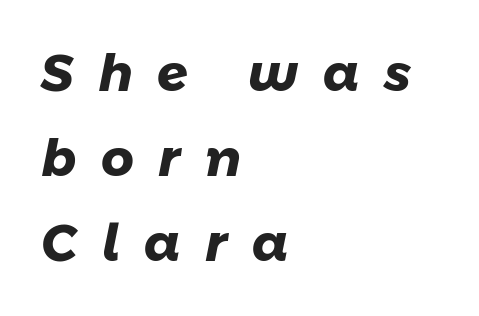
Thick stems and heavy bowls — unmistakably bold. Look at the tracking — it's clearly loosened, letters drifting apart. Note the varied advance widths — an 'i' is clearly narrower than an 'm'. To sum up the face: it is a sans, with no serifs. Baseline-to-baseline distance is the conventional proportion of letter height. Left-aligned paragraph, ragged on the right.
